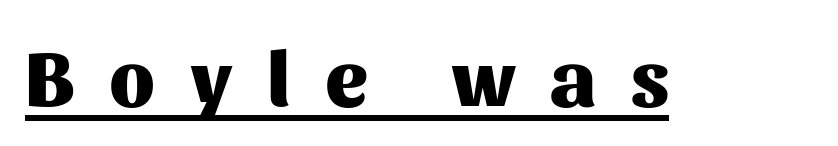
Q: Is the text bold? A: Yes.
Q: Is the text italic (slanted)? A: No, it is upright.
Q: Is the typeface a serif or a sans-serif typeface? A: Sans-serif.
Q: Is the text underlined? A: Yes.
Q: Is the spacing between letters normal or unusually wide? A: Unusually wide.
Q: Width (condensed, normal, or wide)? A: Normal.
Q: Stroke contrast? A: Medium.
Q: x-height? A: Medium.
Q: Monospaced? A: No.
